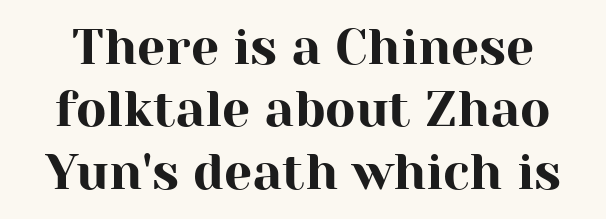
{"serif": "yes", "italic": "no", "width": "normal", "stroke_contrast": "high", "x_height": "medium", "monospaced": "no", "underline": "no", "line_spacing": "normal", "line_spacing_ratio": 1.25, "letter_spacing": "normal", "letter_spacing_em": 0.0, "glyph_px": 50}
